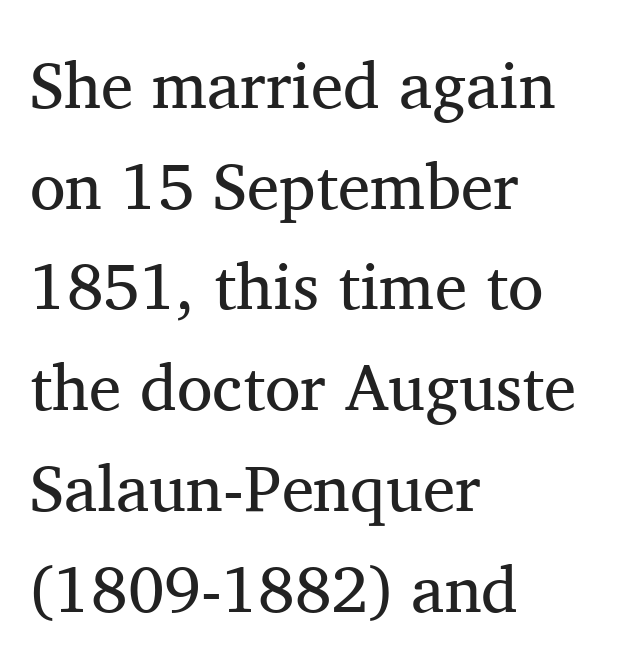
{"serif": "yes", "italic": "no", "bold": "no", "weight": "regular", "width": "normal", "stroke_contrast": "medium", "x_height": "medium", "monospaced": "no", "underline": "no", "align": "left", "line_spacing": "normal", "line_spacing_ratio": 1.55, "letter_spacing": "normal", "letter_spacing_em": 0.0, "glyph_px": 65}
